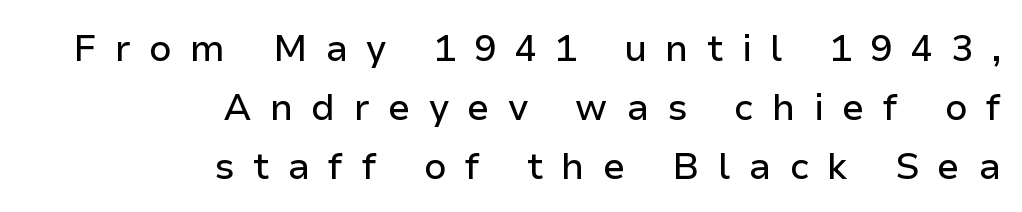
Q: Is the text italic (slanted)? A: No, it is upright.
Q: Is the typeface a serif or a sans-serif typeface? A: Sans-serif.
Q: Is the text underlined? A: No.
Q: How is the paragraph aligned? A: Right-aligned.
Q: Is the spacing between letters normal or unusually wide? A: Unusually wide.
Q: Is the spacing between lines tight, normal or loose? A: Normal.
Q: Width (condensed, normal, or wide)? A: Normal.
Q: Stroke contrast? A: Low.
Q: x-height? A: Medium.
Q: Monospaced? A: No.
